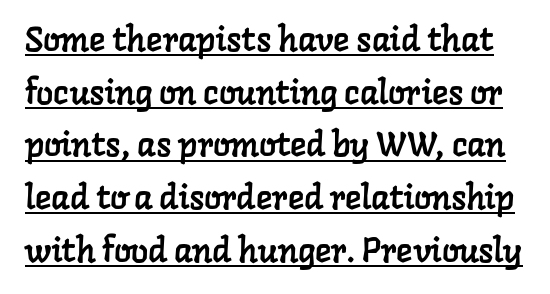
{"serif": "yes", "width": "normal", "stroke_contrast": "low", "x_height": "medium", "monospaced": "no", "underline": "yes", "line_spacing": "normal", "line_spacing_ratio": 1.55, "letter_spacing": "normal", "letter_spacing_em": 0.0, "glyph_px": 34}
